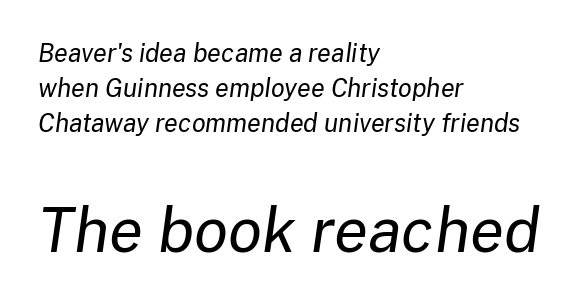
The image shows 62 px regular-weight type, italic (leaning right); set left-aligned, normal line spacing (1.41x), normal letter spacing, not underlined; the second (bottom) block is 2.48x larger; low stroke contrast and a medium x-height.
